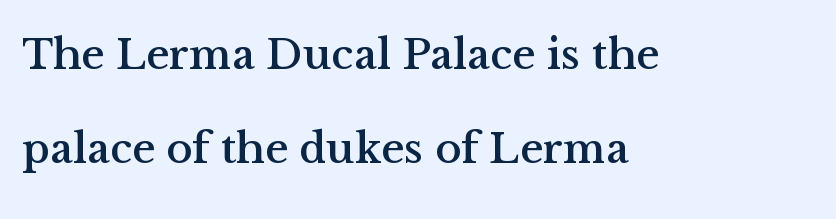
The image shows 44 px serif type, upright; set left-aligned, loose line spacing (2.14x), normal letter spacing, not underlined; medium stroke contrast and a medium x-height.
